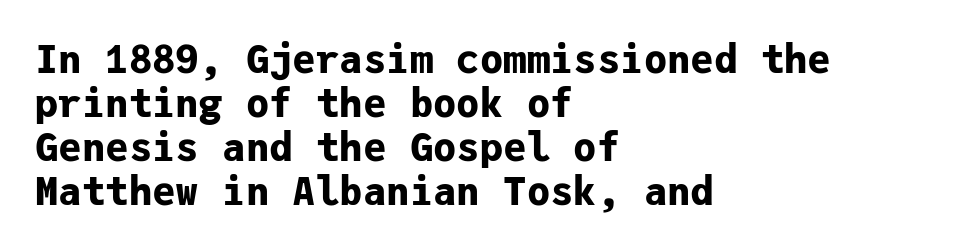
{"serif": "no", "italic": "no", "bold": "yes", "weight": "bold", "width": "normal", "stroke_contrast": "low", "x_height": "medium", "monospaced": "yes", "underline": "no", "align": "left", "line_spacing": "tight", "line_spacing_ratio": 1.13, "letter_spacing": "normal", "letter_spacing_em": 0.0, "glyph_px": 39}
